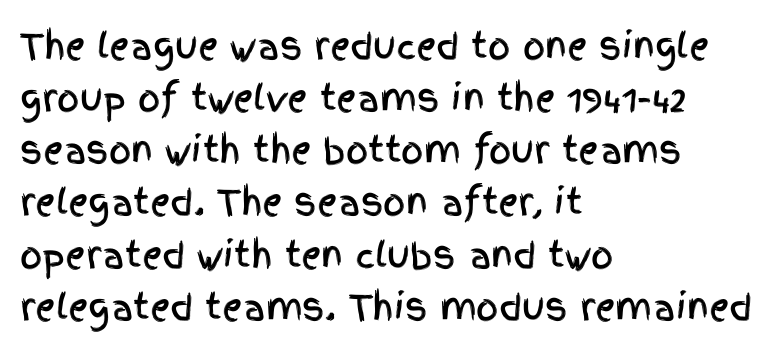
Only glyphs here, with clear space below each row. It's the straight-up-and-down kind of type. In terms of leading, this rendering sits right in the middle. This sample has the flowing, uneven cadence of proportional lettering. Does the type have serifs? No, each stem ends abruptly.
